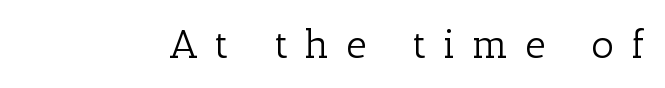
Looks like regular typesetting: each glyph gets only the width it needs. Stems and bowls with no extra thickness — not bold. Letter spacing: wide. The specimen reads as upright at a glance. The glyphs are unaccompanied by any horizontal stroke below them.
